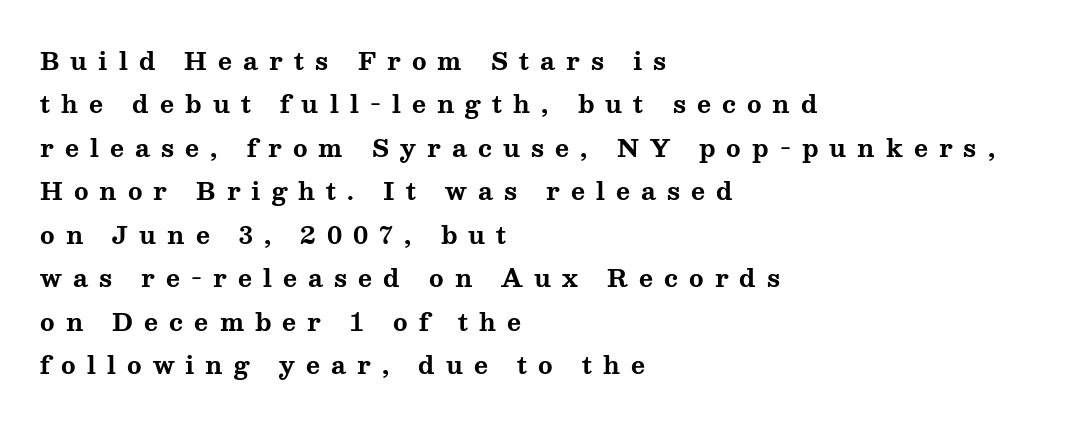
{"italic": "no", "bold": "yes", "underline": "no", "align": "left", "line_spacing_ratio": 1.81, "letter_spacing": "wide", "letter_spacing_em": 0.46, "glyph_px": 24}
